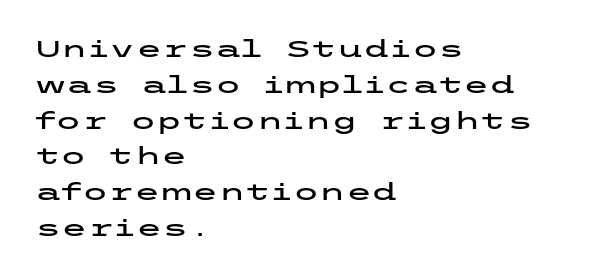
Summary of vertical rhythm: regular, with standard interline spacing. Is the block centered? No — it sits flush against the left margin. Nobody drew a line under any word here. Unlike italic type, these characters show no tilt at all.
